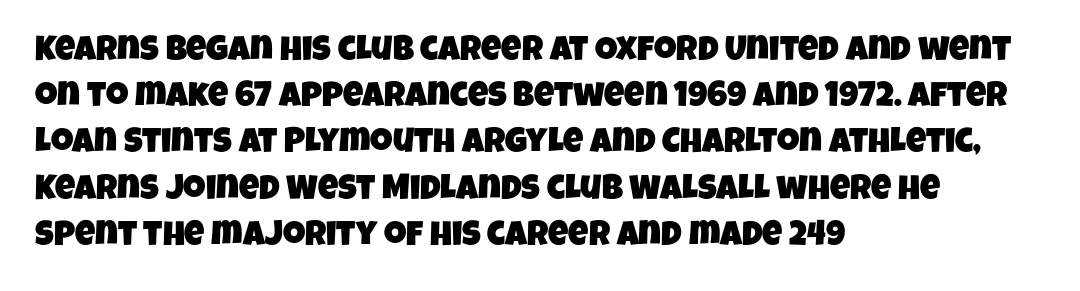
{"serif": "no", "width": "condensed", "stroke_contrast": "low", "x_height": "large", "monospaced": "no", "underline": "no", "align": "left", "line_spacing": "normal", "line_spacing_ratio": 1.32, "letter_spacing": "normal", "letter_spacing_em": 0.0, "glyph_px": 35}
